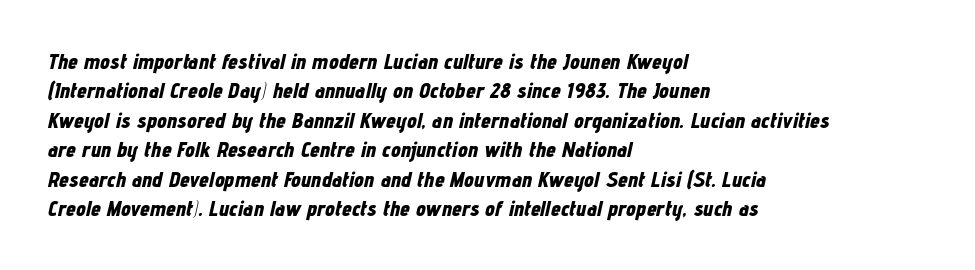
The image shows 22 px bold type, italic (leaning right); set left-aligned, normal line spacing (1.34x), normal letter spacing, not underlined.
